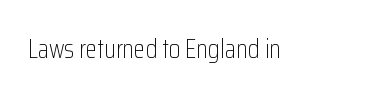
A roman cut, with each character standing at attention. Decoration check: the copy has no underline. The gaps between neighbouring characters are ordinary and unremarkable. Bold? No — there's no thickening of the strokes.
